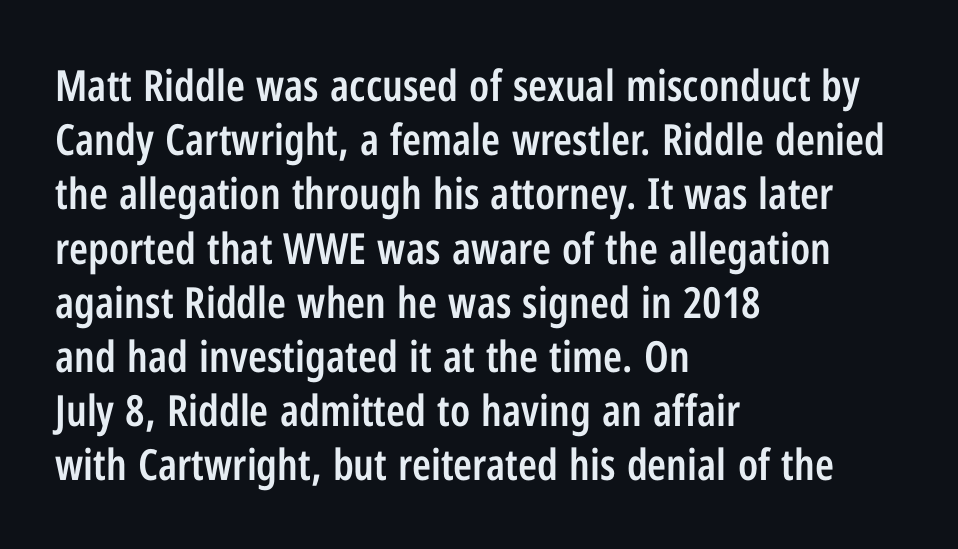
Q: Is the text bold? A: Semi-bold.
Q: Is the text italic (slanted)? A: No, it is upright.
Q: Is the typeface a serif or a sans-serif typeface? A: Sans-serif.
Q: Is the text underlined? A: No.
Q: How is the paragraph aligned? A: Left-aligned.
Q: Is the spacing between letters normal or unusually wide? A: Normal.
Q: Is the spacing between lines tight, normal or loose? A: Normal.
Q: Width (condensed, normal, or wide)? A: Condensed.
Q: Stroke contrast? A: Low.
Q: x-height? A: Medium.
Q: Monospaced? A: No.
